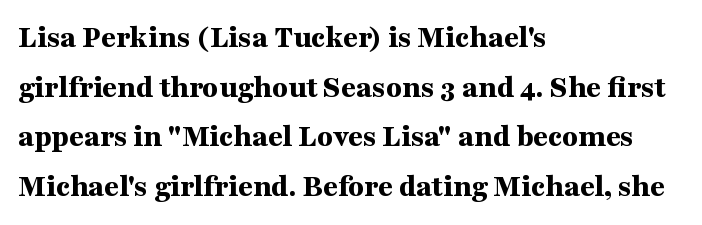
The image shows 32 px bold, wide serif type, upright; set left-aligned, normal line spacing (1.55x), normal letter spacing, not underlined; medium stroke contrast and a medium x-height.
